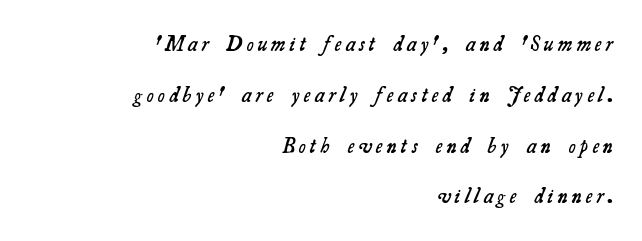
Q: Is the text bold? A: Semi-bold.
Q: Is the text underlined? A: No.
Q: How is the paragraph aligned? A: Right-aligned.
Q: Is the spacing between letters normal or unusually wide? A: Unusually wide.
Q: Is the spacing between lines tight, normal or loose? A: Loose.
